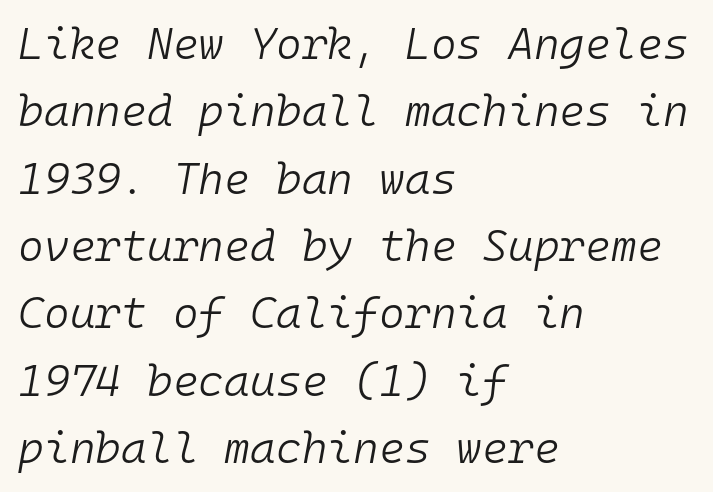
The image shows 44 px light type, italic (leaning right), monospaced; set left-aligned, normal line spacing (1.53x), normal letter spacing, not underlined; low stroke contrast and a medium x-height.
